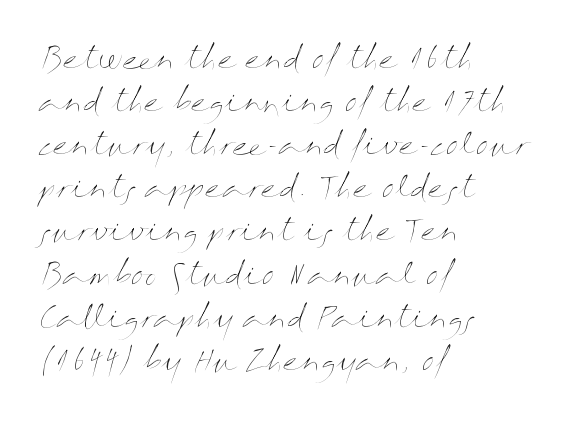
Weight class: somewhere from thin through regular. The passage shown is typed in a proportional face where columns would drift. The rendering anchors every line to the left-hand side. The type is set solid horizontally, with unmodified tracking. Vertically, the passage feels balanced, rows spaced as you'd expect.
